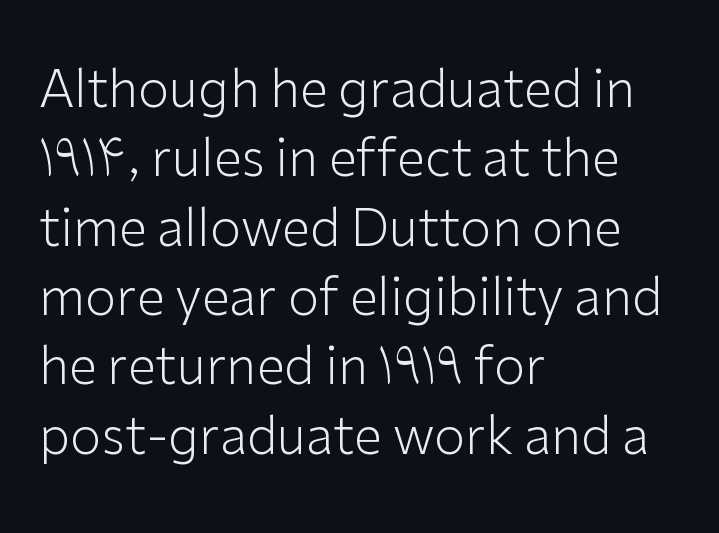
{"serif": "no", "italic": "no", "bold": "no", "weight": "light", "width": "normal", "stroke_contrast": "low", "x_height": "medium", "monospaced": "no", "underline": "no", "align": "left", "line_spacing": "normal", "line_spacing_ratio": 1.36, "letter_spacing": "normal", "letter_spacing_em": 0.0, "glyph_px": 51}
